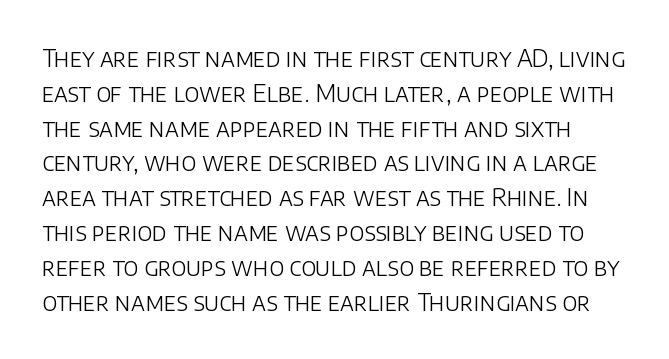
The image shows 24 px text type, upright; set normal line spacing (1.45x), normal letter spacing, not underlined.
